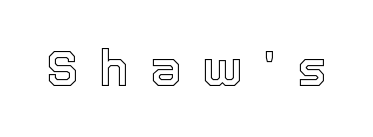
{"italic": "no", "width": "normal", "x_height": "medium", "monospaced": "no", "underline": "no", "letter_spacing": "wide", "letter_spacing_em": 0.41, "glyph_px": 50}
